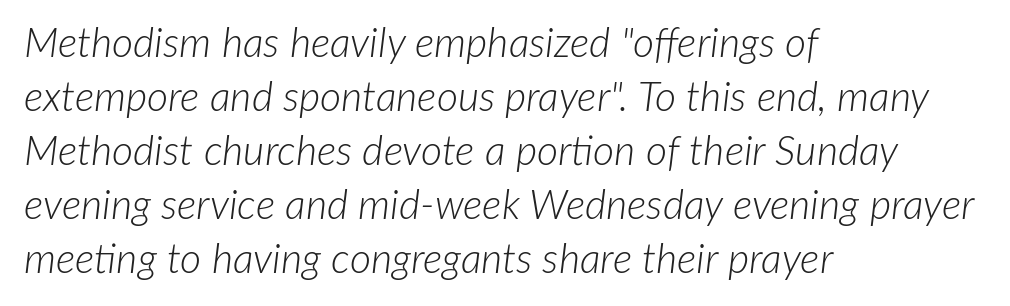
The image shows 41 px light type, italic (leaning right); set left-aligned, normal line spacing (1.32x), normal letter spacing, not underlined; low stroke contrast and a medium x-height.
